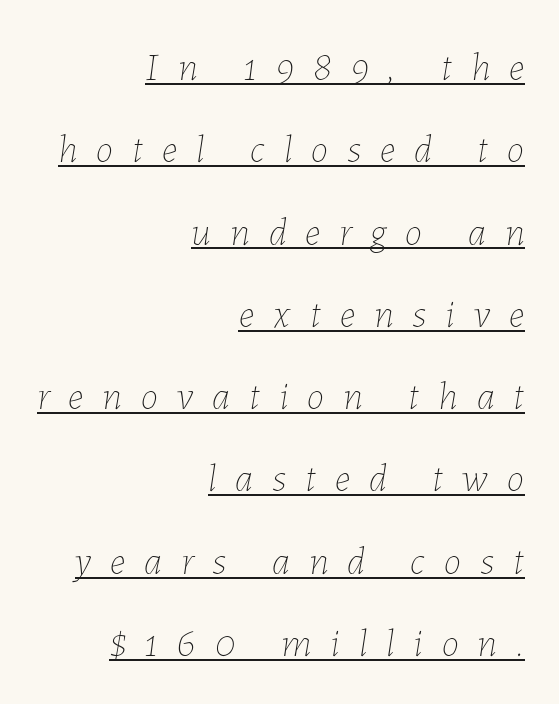
Students, observe the line beneath the letters — that is underlining. You could only call the tracking loose — the letters float apart. The cut favours lightness, reaching ordinary text weight at its darkest. The face used here has a pronounced slope to its letters.
